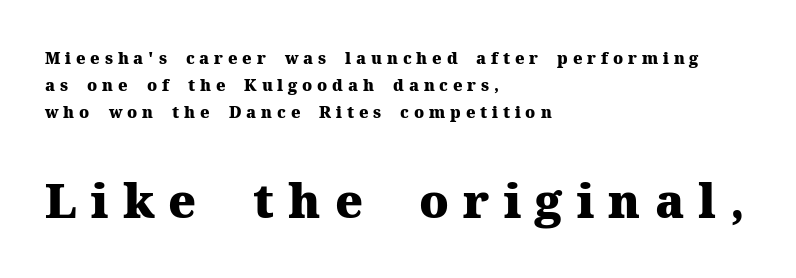
The image shows 47 px heavy serif type, upright; set left-aligned, normal line spacing (1.68x), unusually wide letter spacing (+0.3 em), not underlined; the second (bottom) block is 2.94x larger; medium stroke contrast and a medium x-height.
